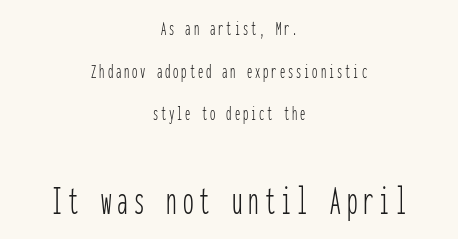
The image shows 42 px thin, condensed sans-serif type, upright, monospaced; set centered, loose line spacing (2.03x), not underlined; the second (bottom) block is 2.0x larger; low stroke contrast and a medium x-height.
